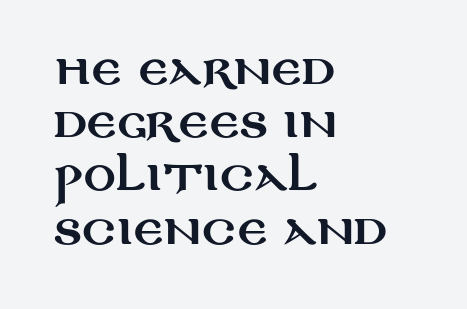
What kind of face is this? One without serifs — a sans. The typography opts for an upright posture over an oblique one. The face used here is rendered with its standard letterfit. Line beginnings align vertically; line endings do not.
